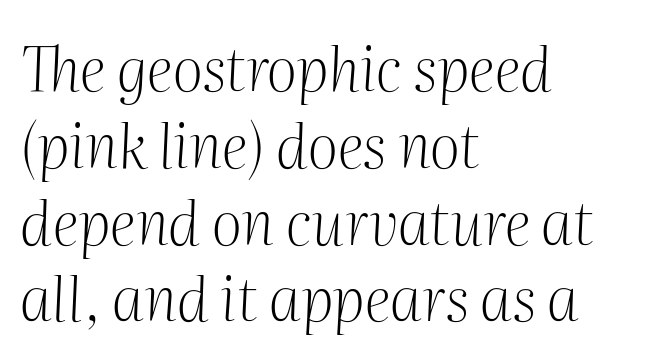
Q: Is the text bold? A: No.
Q: Is the text italic (slanted)? A: Yes, it leans right by about 2 degrees.
Q: Is the typeface a serif or a sans-serif typeface? A: Serif.
Q: Is the text underlined? A: No.
Q: How is the paragraph aligned? A: Left-aligned.
Q: Is the spacing between letters normal or unusually wide? A: Normal.
Q: Is the spacing between lines tight, normal or loose? A: Normal.
Q: Width (condensed, normal, or wide)? A: Normal.
Q: Stroke contrast? A: Medium.
Q: x-height? A: Medium.
Q: Monospaced? A: No.
